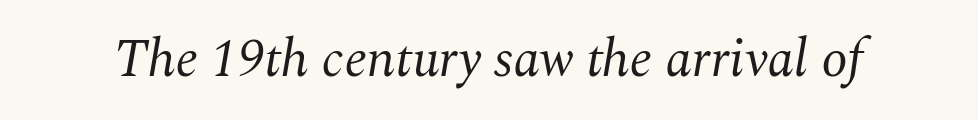
Q: Is the text bold? A: No.
Q: Is the text italic (slanted)? A: Yes, it leans right by about 10 degrees.
Q: Is the typeface a serif or a sans-serif typeface? A: Serif.
Q: Is the text underlined? A: No.
Q: Is the spacing between letters normal or unusually wide? A: Normal.
Q: Width (condensed, normal, or wide)? A: Normal.
Q: Stroke contrast? A: Medium.
Q: x-height? A: Medium.
Q: Monospaced? A: No.
